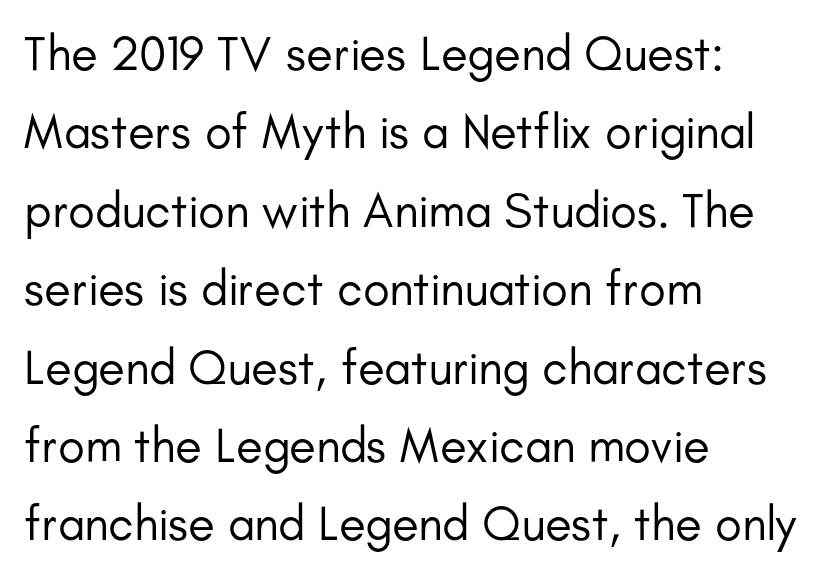
{"serif": "no", "italic": "no", "bold": "no", "weight": "regular", "width": "normal", "stroke_contrast": "low", "x_height": "small", "monospaced": "no", "underline": "no", "align": "left", "line_spacing": "normal", "line_spacing_ratio": 1.6, "letter_spacing": "normal", "letter_spacing_em": 0.0, "glyph_px": 49}
